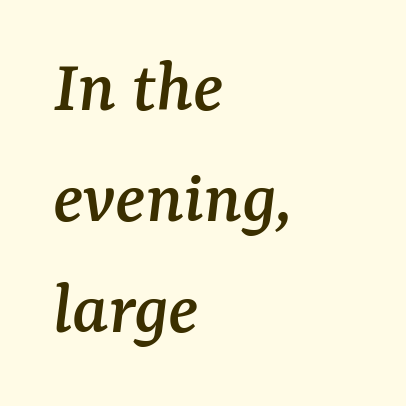
Q: Is the text italic (slanted)? A: Yes, it leans right by about 7 degrees.
Q: Is the typeface a serif or a sans-serif typeface? A: Serif.
Q: Is the text underlined? A: No.
Q: How is the paragraph aligned? A: Left-aligned.
Q: Is the spacing between letters normal or unusually wide? A: Normal.
Q: Is the spacing between lines tight, normal or loose? A: Normal.
Q: Width (condensed, normal, or wide)? A: Normal.
Q: Stroke contrast? A: Medium.
Q: x-height? A: Medium.
Q: Monospaced? A: No.
